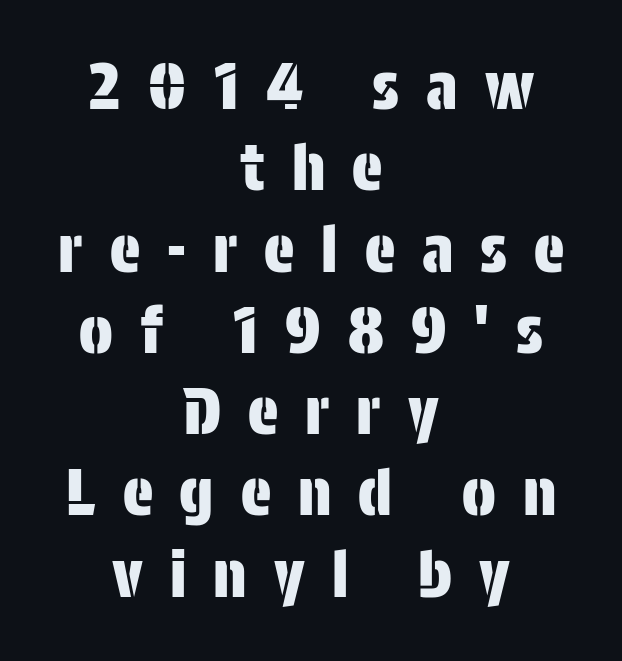
{"serif": "no", "italic": "no", "width": "condensed", "stroke_contrast": "low", "x_height": "large", "monospaced": "no", "underline": "no", "align": "center", "line_spacing": "normal", "line_spacing_ratio": 1.29, "letter_spacing": "wide", "letter_spacing_em": 0.43, "glyph_px": 63}
